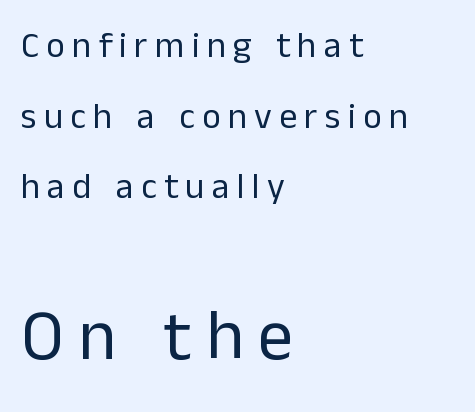
The image shows 71 px regular-weight sans-serif type, upright; set left-aligned, loose line spacing (1.96x), unusually wide letter spacing (+0.2 em), not underlined; the second (bottom) block is 1.97x larger; low stroke contrast and a medium x-height.
